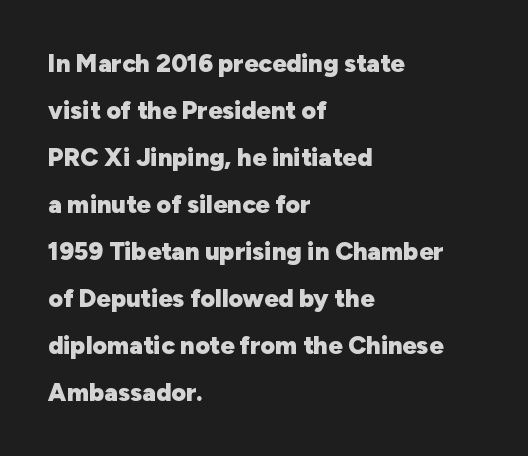
The image shows 25 px bold type, upright; set left-aligned, line spacing 1.88x, normal letter spacing, not underlined.
